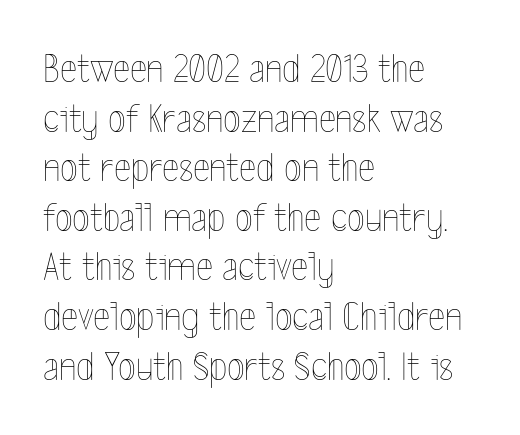
Italic: no, the glyphs are upright roman. The passage shown is not underscored anywhere. Short note: letters normally spaced. The face used here is proportionally spaced, like ordinary book or web type. No heavy texture on the line: the type isn't bold. Which margin do the lines hug? The left one — the right edge is uneven.
